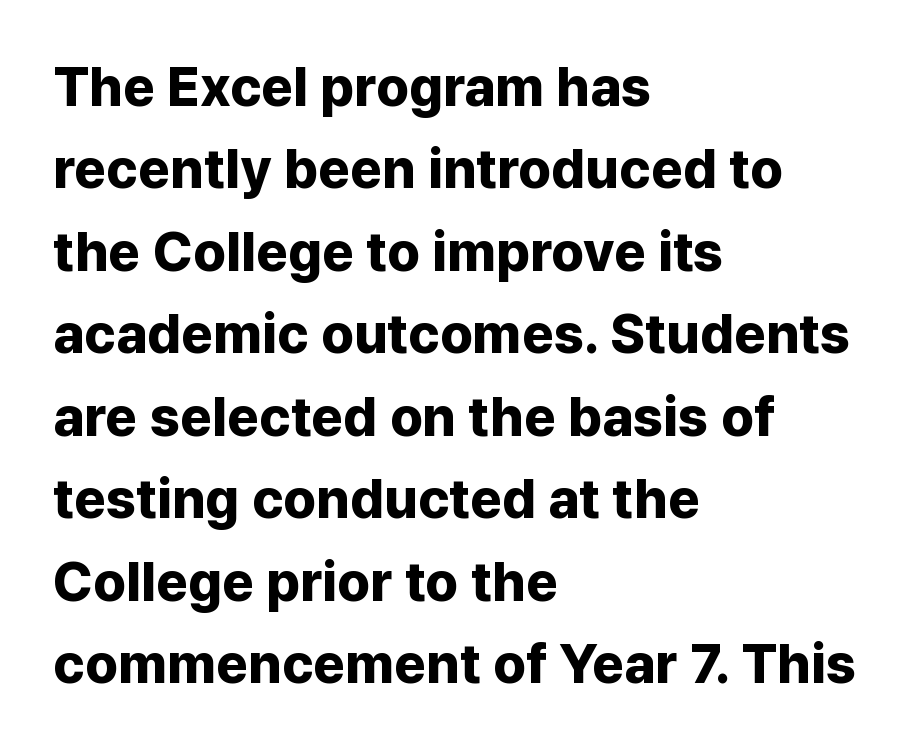
These lines keep a tight, regular rhythm from letter to letter. The face used here is proportionally spaced, like ordinary book or web type. Vertical spacing — default. Letterform terminals end flat and unadorned throughout the passage.
